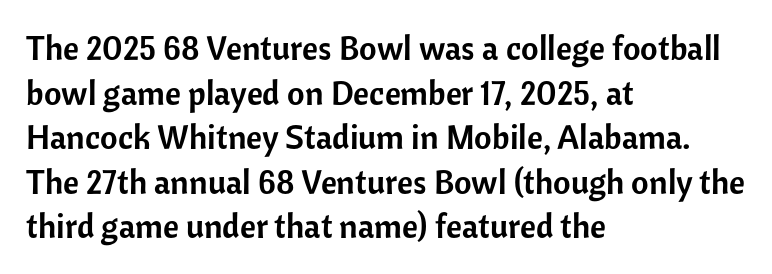
The passage shown is typeset with a sans-serif family. Character widths vary here, with narrow letters taking less room than wide ones. Vertically, the passage feels balanced, rows spaced as you'd expect. Between one letter and the next there's only the usual sliver of space. These lines stack with their left ends in a neat column. In terms of posture, this sample is upright.
